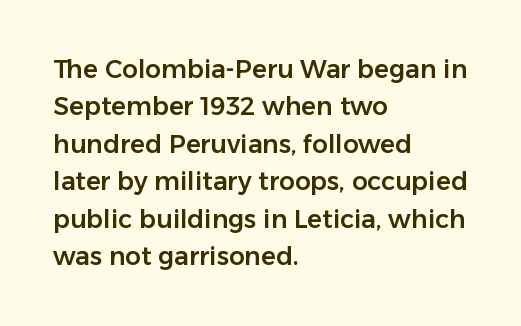
The rendering anchors every line to the left-hand side. The vertical gap from one line to the next is medium. The letterforms sit shoulder to shoulder at normal distance. Lines of text with bare space underneath. This is roman type, the default non-slanted kind.
